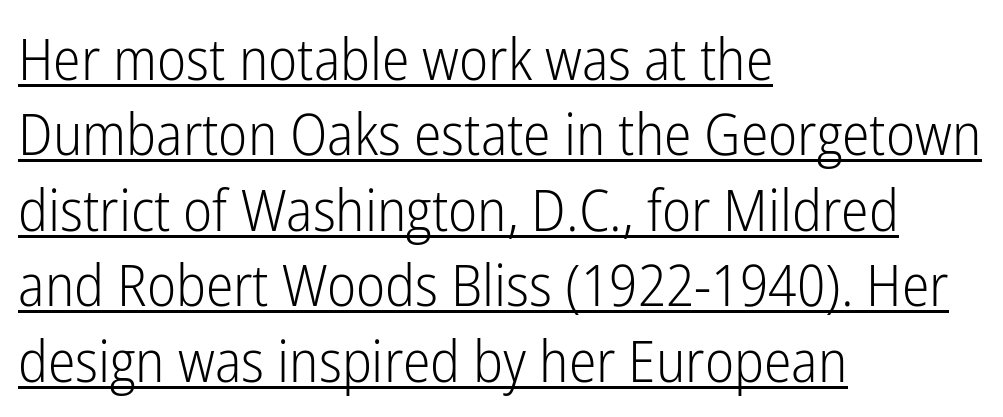
The image shows 58 px light, condensed sans-serif type, upright; set left-aligned, normal line spacing (1.3x), normal letter spacing, underlined; low stroke contrast and a medium x-height.
